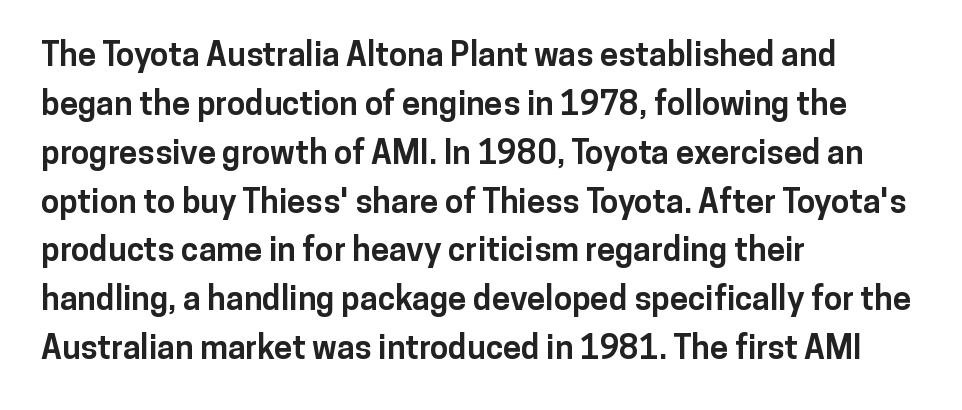
Just letters on the line, the space beneath them empty. Font category for this specimen: sans-serif. Proportional: the letters do not fall into vertical columns. Does extra space separate the letters? No, they use regular spacing. How would I describe the line gaps? Plain and ordinary.
